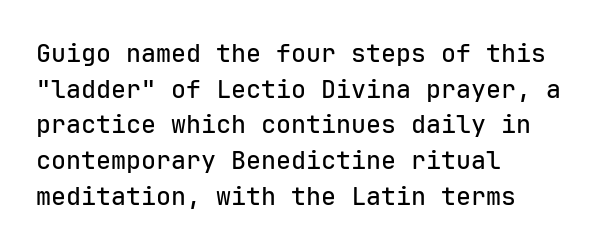
Glyph-to-glyph distance matches everyday printed text. The baseline area is clear. These lines are set flush left with a ragged right edge. Designer's note — italics off, roman on. The rendering uses a moderate line-height, typical for paragraphs.
